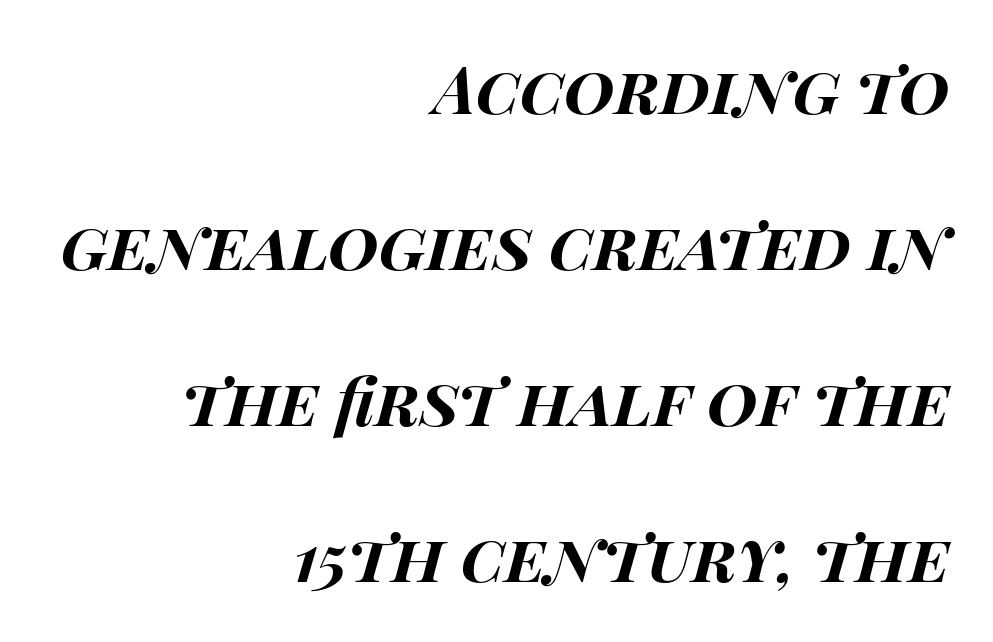
The passage is arranged like a letterhead date or caption credit — flush right. If you drew a line through each stem, it would be angled. Pretty heavy lettering here — definitely bold. Default kerning and tracking; the words read as compact shapes. Here the designer chose a conventional face with non-uniform glyph widths.
